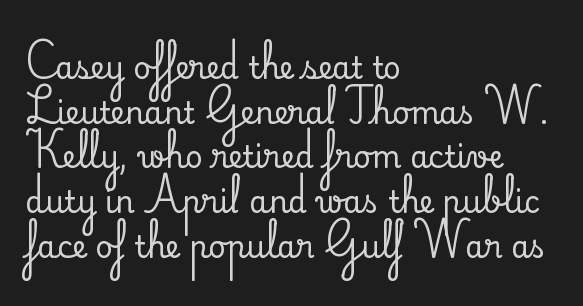
The image shows 30 px serif type, upright; set left-aligned, normal line spacing (1.49x), normal letter spacing, not underlined; medium stroke contrast and a small x-height.
